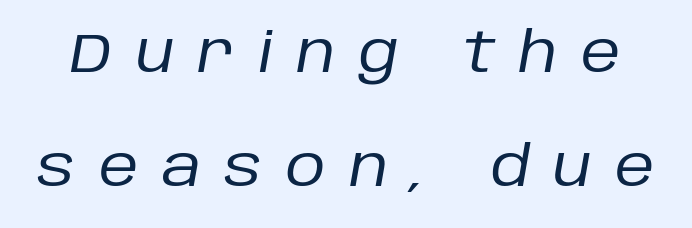
Leading: increased. Letters rest on an invisible, unmarked baseline. Think of a printed novel: that variable character pitch is what you see here. Weight class: somewhere from thin through regular.
